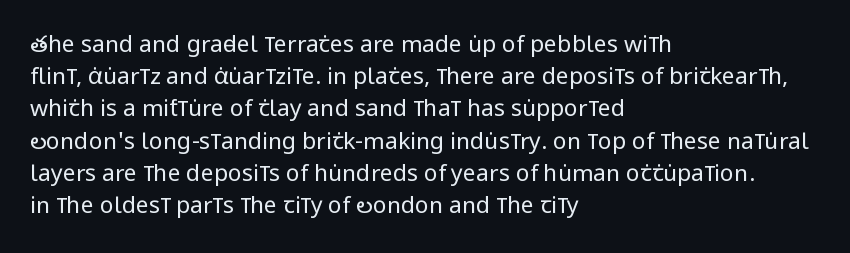
The image shows 23 px text type, upright; set left-aligned, normal line spacing (1.4x), normal letter spacing, not underlined.
